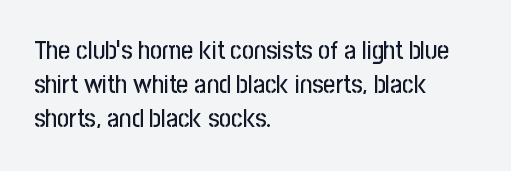
The passage is arranged the way most books set body copy — flush left. This is roman type, the default non-slanted kind. The rows are spaced the way most documents space them. The letterforms sit shoulder to shoulder at normal distance. Honestly, there is no underline to notice here at all.
